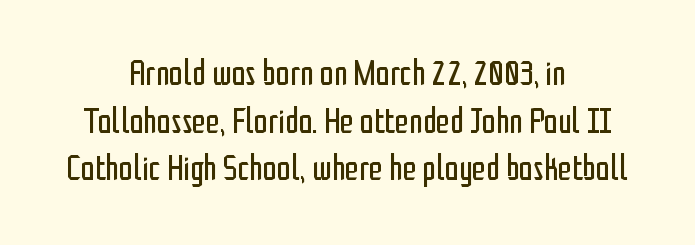
Q: Is the text bold? A: No.
Q: Is the text italic (slanted)? A: No, it is upright.
Q: Is the typeface a serif or a sans-serif typeface? A: Sans-serif.
Q: Is the text underlined? A: No.
Q: How is the paragraph aligned? A: Centered.
Q: Is the spacing between letters normal or unusually wide? A: Normal.
Q: Is the spacing between lines tight, normal or loose? A: Normal.
Q: Width (condensed, normal, or wide)? A: Condensed.
Q: Stroke contrast? A: Low.
Q: x-height? A: Medium.
Q: Monospaced? A: No.
